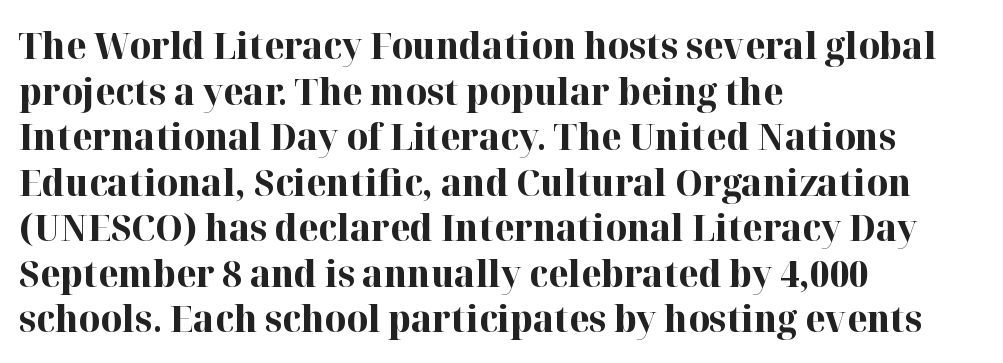
{"serif": "yes", "italic": "no", "bold": "yes", "weight": "bold", "width": "normal", "stroke_contrast": "high", "x_height": "medium", "monospaced": "no", "underline": "no", "align": "left", "line_spacing_ratio": 1.23, "letter_spacing": "normal", "letter_spacing_em": 0.0, "glyph_px": 37}
